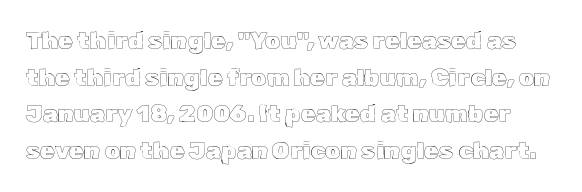
Q: Is the text italic (slanted)? A: No, it is upright.
Q: Is the text underlined? A: No.
Q: Is the spacing between letters normal or unusually wide? A: Normal.
Q: Is the spacing between lines tight, normal or loose? A: Normal.
